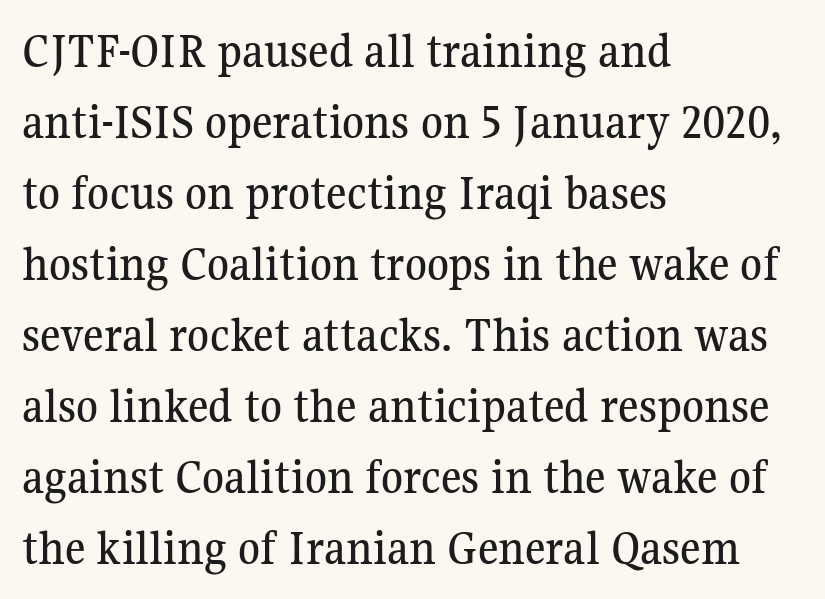
The image shows 50 px serif type, upright; set left-aligned, normal line spacing (1.42x), normal letter spacing, not underlined; medium stroke contrast and a medium x-height.
